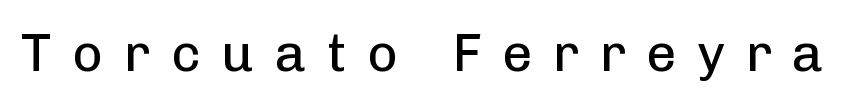
The lettering holds an erect, upright posture throughout. A quiet, ordinary-to-light weight characterises the typeface. Look at the bottom of the vertical strokes: they stop flat, with no serifs. The baseline area is clear. These lines are rendered in a variable-pitch font. Display-style spreading of the glyphs; the letterfit is very open.
